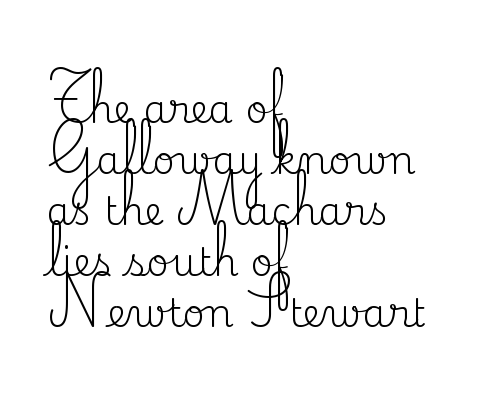
Q: Is the text bold? A: No.
Q: Is the text italic (slanted)? A: No, it is upright.
Q: Is the typeface a serif or a sans-serif typeface? A: Serif.
Q: Is the text underlined? A: No.
Q: How is the paragraph aligned? A: Left-aligned.
Q: Is the spacing between letters normal or unusually wide? A: Normal.
Q: Is the spacing between lines tight, normal or loose? A: Normal.
Q: Width (condensed, normal, or wide)? A: Normal.
Q: Stroke contrast? A: Medium.
Q: x-height? A: Small.
Q: Monospaced? A: No.
